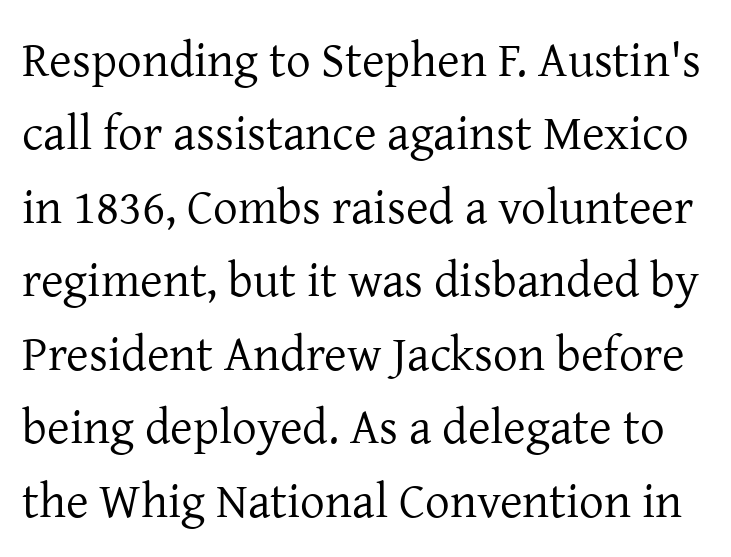
I'd call this a serif setting — the letters wear small feet. Vertical spacing — default. Do the characters align in a grid? No, the font is proportional. Weight class: somewhere from thin through regular. Compared with typical body copy, the letter spacing here is the same. The axis of the letterforms is exactly vertical.
